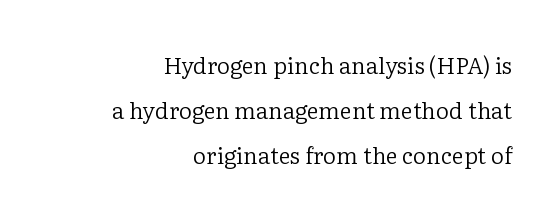
The image shows 23 px text type, upright; set right-aligned, loose line spacing (1.96x), normal letter spacing, not underlined.
